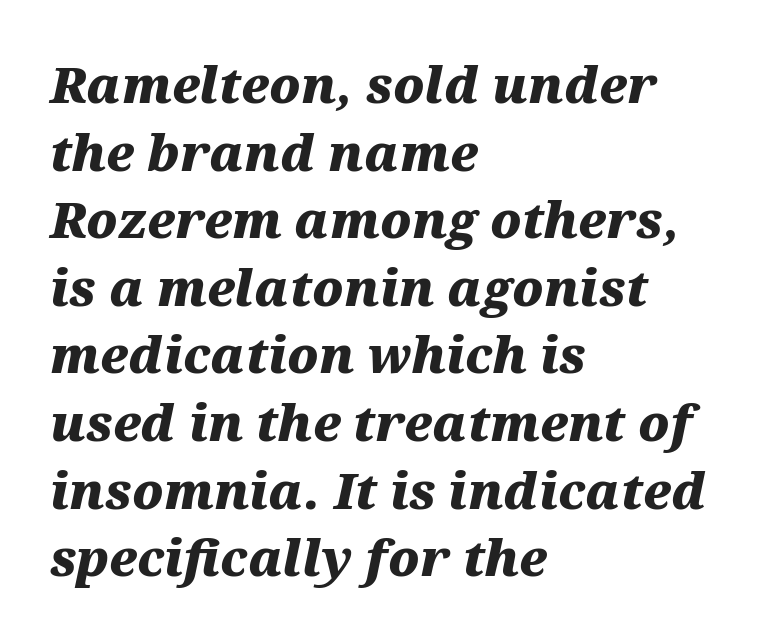
{"italic": "yes", "lean": "right", "slant_degrees": 12, "bold": "yes", "weight": "heavy", "width": "wide", "stroke_contrast": "medium", "x_height": "medium", "monospaced": "no", "underline": "no", "align": "left", "line_spacing": "normal", "line_spacing_ratio": 1.38, "letter_spacing": "normal", "letter_spacing_em": 0.0, "glyph_px": 49}
